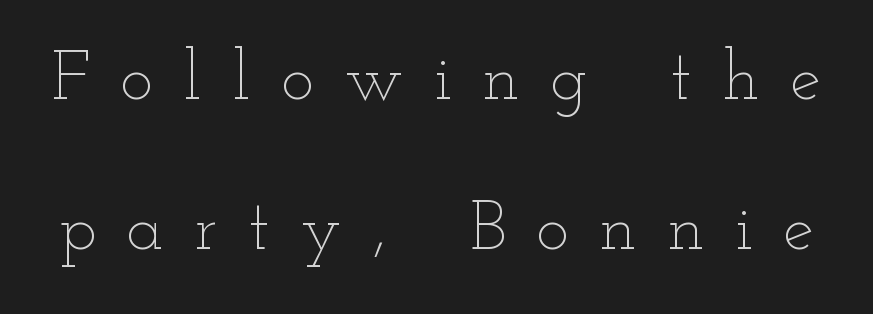
Between one letter and the next there's a generous, obvious gap. Think standard paragraph weight, or any step lighter than that. The rendering uses a large line-height, opening up the rows. The baseline area is clear. Think of a printed novel: that variable character pitch is what you see here. Does the lettering tilt? It doesn't — this is upright.
